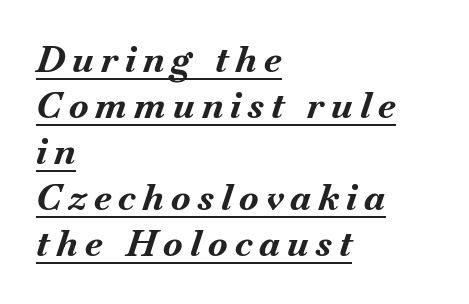
The image shows 36 px bold type, italic (leaning right); set left-aligned, normal line spacing (1.28x), unusually wide letter spacing (+0.2 em), underlined; medium stroke contrast and a small x-height.
